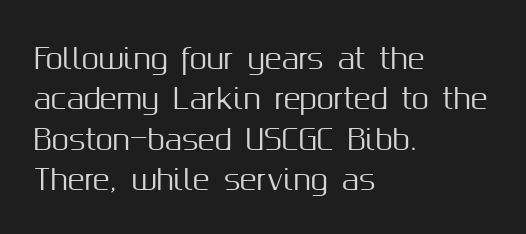
{"serif": "no", "italic": "no", "width": "normal", "stroke_contrast": "medium", "x_height": "medium", "monospaced": "no", "underline": "no", "align": "left", "line_spacing": "normal", "line_spacing_ratio": 1.44, "letter_spacing": "normal", "letter_spacing_em": 0.0, "glyph_px": 28}
